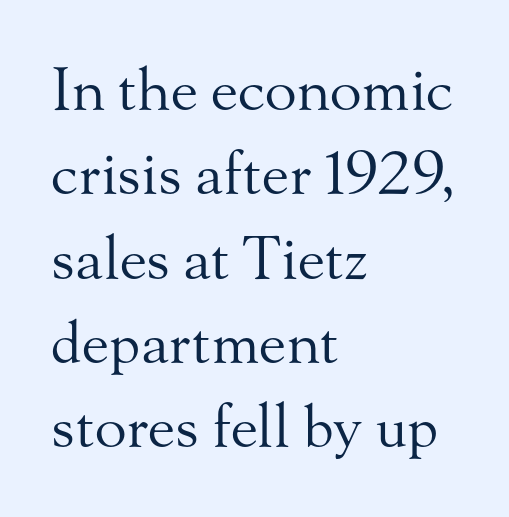
These lines were composed using upright roman letters. The rendering anchors every line to the left-hand side. Little horizontal feet cap the strokes, marking this as serif type. A light-to-regular cut is what we see here. Is this a fixed-width face? No — the glyphs have proportional, varying widths. The string is rendered with underlining switched off.
